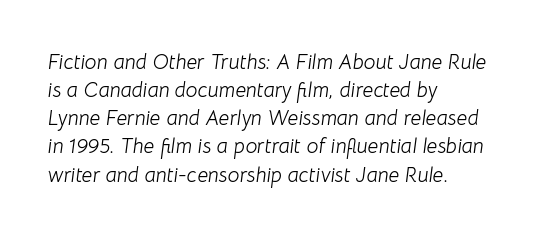
{"italic": "yes", "lean": "right", "slant_degrees": 8, "bold": "no", "underline": "no", "align": "left", "line_spacing": "normal", "line_spacing_ratio": 1.34, "letter_spacing": "normal", "letter_spacing_em": 0.0, "glyph_px": 21}
